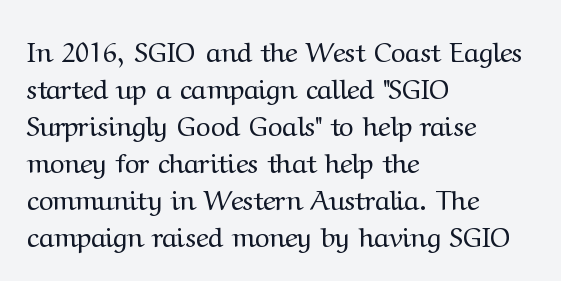
The image shows 28 px regular-weight serif type, upright; set left-aligned, normal line spacing (1.32x), normal letter spacing, not underlined; medium stroke contrast and a medium x-height.
